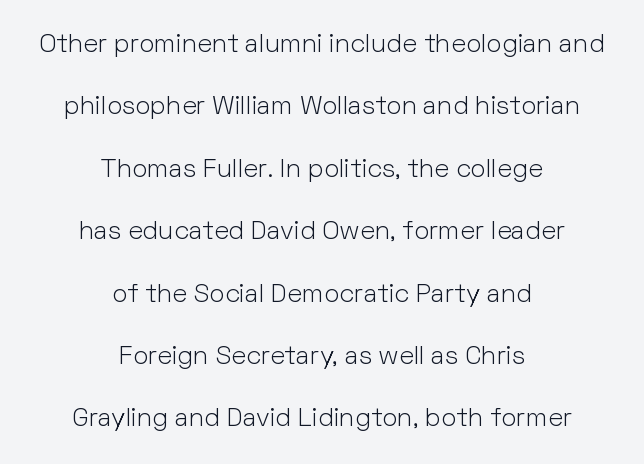
{"italic": "no", "bold": "no", "underline": "no", "align": "center", "line_spacing": "loose", "line_spacing_ratio": 2.4, "letter_spacing": "normal", "letter_spacing_em": 0.0, "glyph_px": 26}
